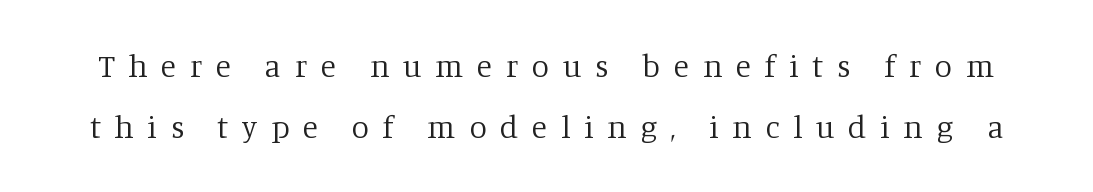
The image shows 32 px regular-weight serif type, upright; set loose line spacing (1.92x), unusually wide letter spacing (+0.42 em), not underlined; low stroke contrast and a large x-height.
